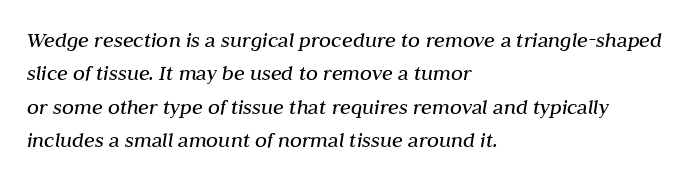
The image shows 22 px text type, italic (leaning right); set left-aligned, normal line spacing (1.52x), normal letter spacing, not underlined.
